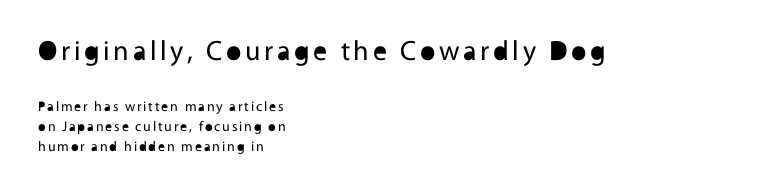
The image shows 28 px regular-weight sans-serif type, upright; set left-aligned, normal line spacing (1.42x), not underlined; the first (top) block is 2.0x larger; a medium x-height.
